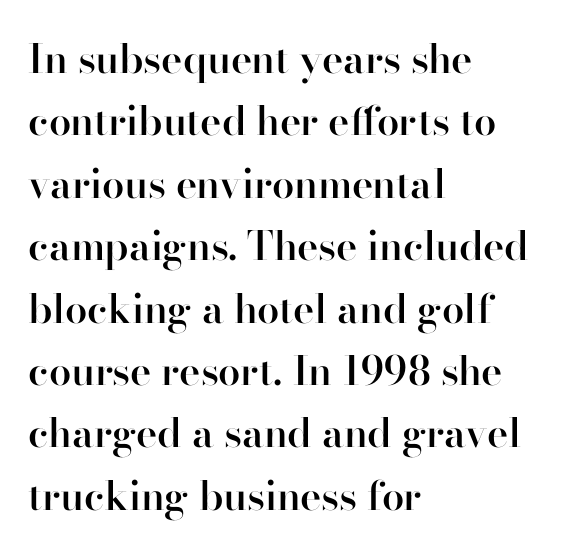
The rendering keeps characters at their native spacing. The lettering holds an erect, upright posture throughout. Is there much room between lines? A standard amount, neither cramped nor airy. The face used here is a semibold: visibly heavier than regular, lighter than bold.
